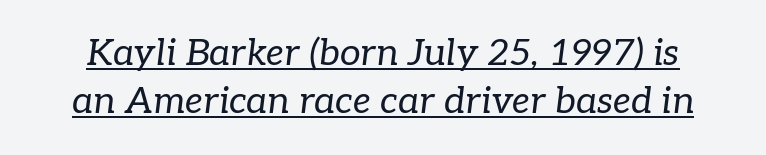
The strokes are not fattened; the text isn't bold. This sample has the flowing, uneven cadence of proportional lettering. Regarding leading, the lines here are spaced in the standard way. The passage shown is typeset with a serif family.
